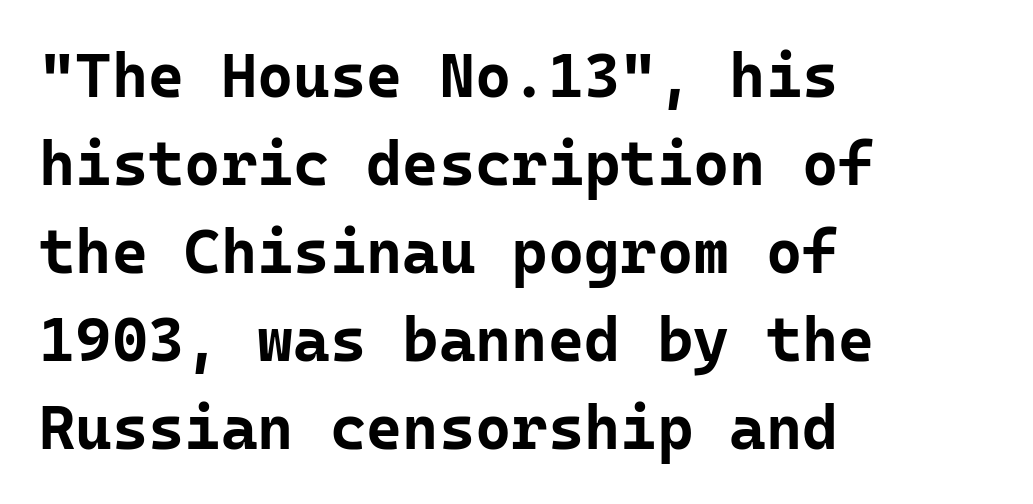
Vertical strokes here are truly vertical. Nobody drew a line under any word here. Is there much room between lines? A standard amount, neither cramped nor airy. If you drew a ruler down the left edge, every line would touch it. Strong, thick strokes mark this as bold type.
